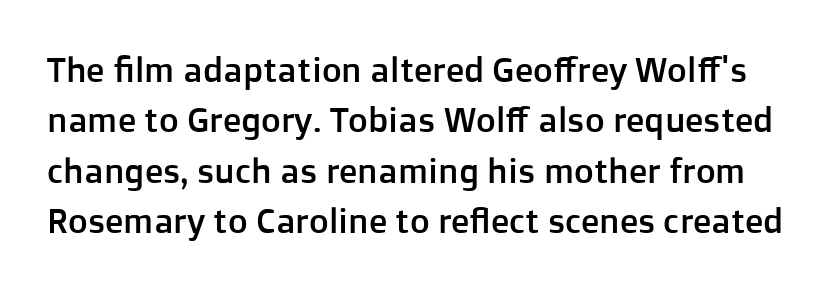
Q: Is the text italic (slanted)? A: No, it is upright.
Q: Is the typeface a serif or a sans-serif typeface? A: Sans-serif.
Q: Is the text underlined? A: No.
Q: Is the spacing between letters normal or unusually wide? A: Normal.
Q: Is the spacing between lines tight, normal or loose? A: Normal.
Q: Width (condensed, normal, or wide)? A: Normal.
Q: Stroke contrast? A: Low.
Q: x-height? A: Medium.
Q: Monospaced? A: No.
